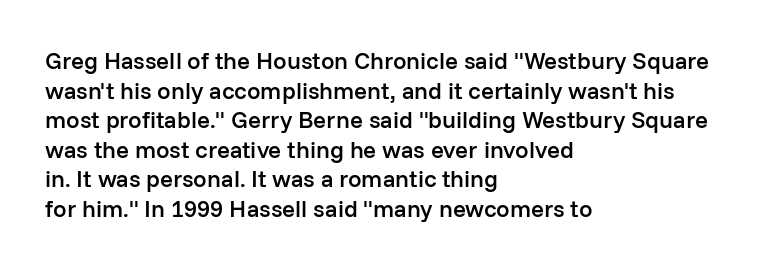
Q: Is the text bold? A: Semi-bold.
Q: Is the text italic (slanted)? A: No, it is upright.
Q: Is the text underlined? A: No.
Q: How is the paragraph aligned? A: Left-aligned.
Q: Is the spacing between letters normal or unusually wide? A: Normal.
